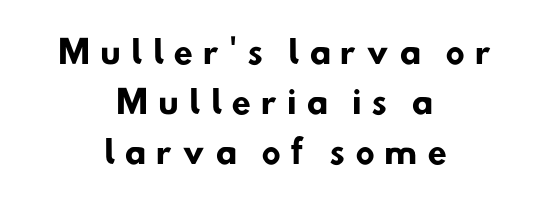
Q: Is the text bold? A: Yes.
Q: Is the typeface a serif or a sans-serif typeface? A: Sans-serif.
Q: Is the text underlined? A: No.
Q: How is the paragraph aligned? A: Centered.
Q: Is the spacing between letters normal or unusually wide? A: Unusually wide.
Q: Is the spacing between lines tight, normal or loose? A: Normal.
Q: Width (condensed, normal, or wide)? A: Normal.
Q: Stroke contrast? A: Low.
Q: x-height? A: Small.
Q: Monospaced? A: No.
